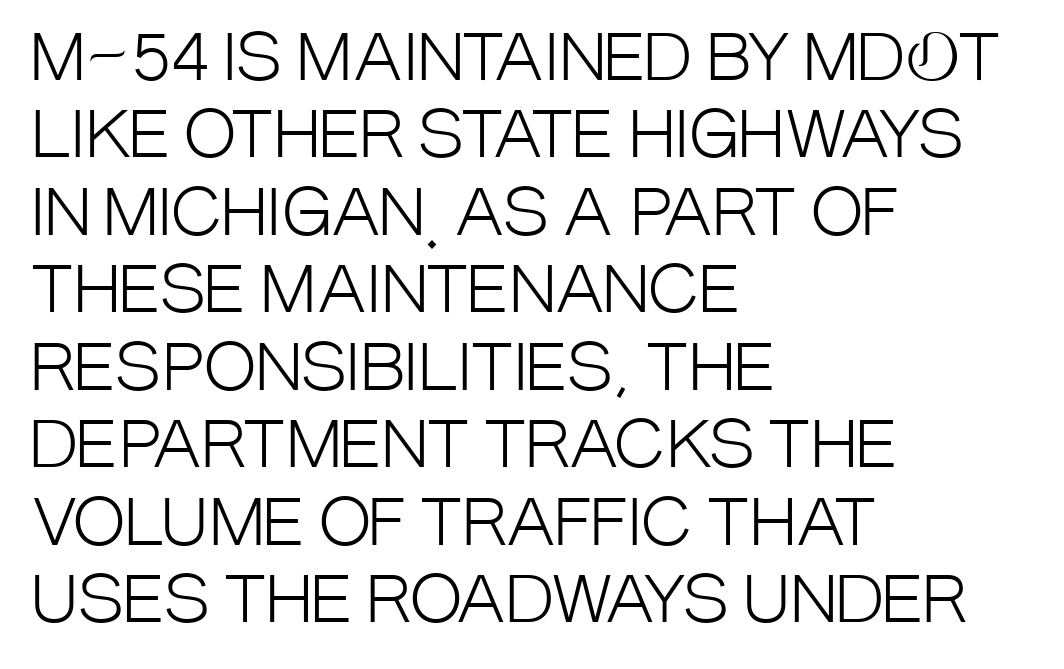
{"serif": "no", "italic": "no", "bold": "no", "weight": "light", "width": "condensed", "stroke_contrast": "low", "x_height": "large", "monospaced": "no", "underline": "no", "align": "left", "line_spacing_ratio": 1.23, "letter_spacing": "normal", "letter_spacing_em": 0.0, "glyph_px": 63}
